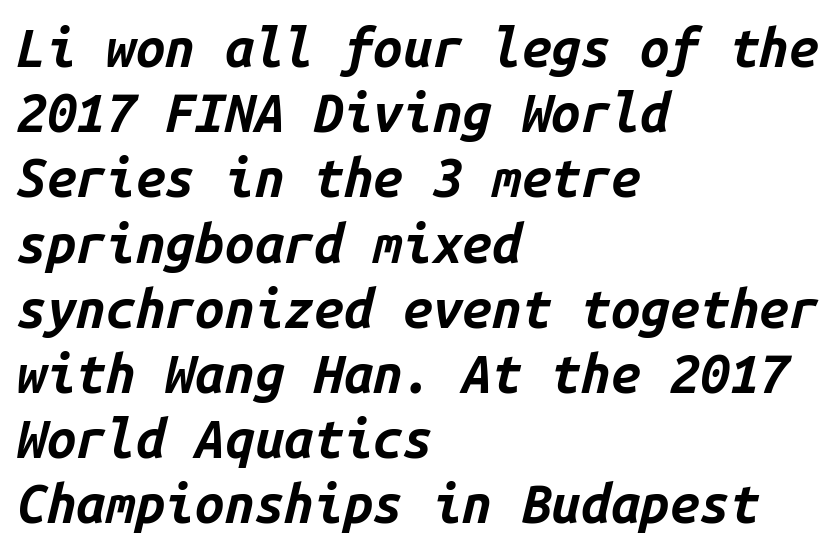
Q: Is the text bold? A: Yes.
Q: Is the text italic (slanted)? A: Yes, it leans right by about 14 degrees.
Q: Is the text underlined? A: No.
Q: How is the paragraph aligned? A: Left-aligned.
Q: Is the spacing between letters normal or unusually wide? A: Normal.
Q: Width (condensed, normal, or wide)? A: Normal.
Q: Stroke contrast? A: Low.
Q: x-height? A: Medium.
Q: Monospaced? A: Yes.
